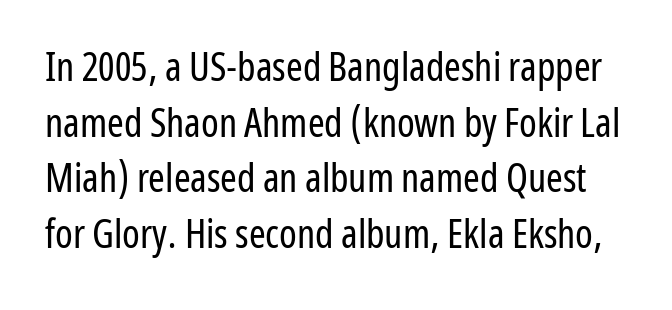
The image shows 40 px regular-weight, condensed sans-serif type, upright; set normal line spacing (1.39x), normal letter spacing, not underlined; low stroke contrast and a medium x-height.
